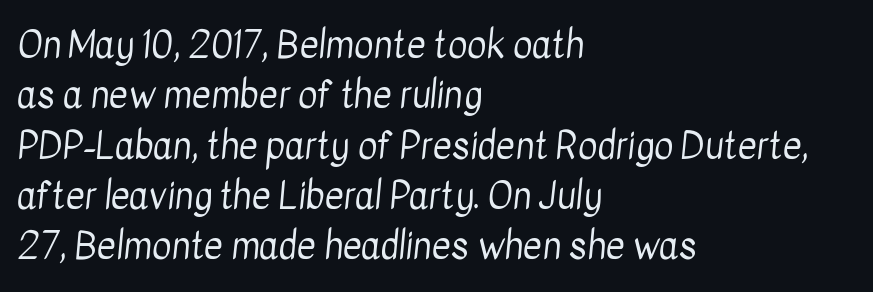
The image shows 37 px regular-weight, condensed sans-serif type; set left-aligned, normal line spacing (1.36x), normal letter spacing, not underlined; low stroke contrast and a medium x-height.
